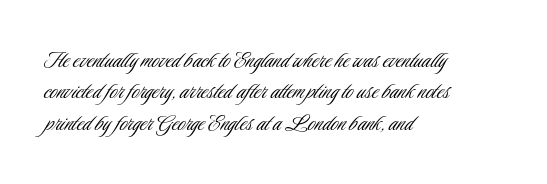
{"bold": "no", "underline": "no", "align": "left", "line_spacing_ratio": 1.21, "letter_spacing": "normal", "letter_spacing_em": 0.0, "glyph_px": 26}
